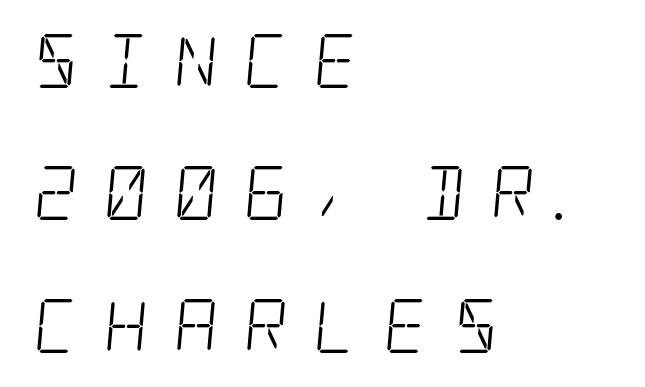
The image shows 54 px light, condensed serif type; set left-aligned, loose line spacing (2.45x), unusually wide letter spacing (+0.48 em), not underlined; low stroke contrast and a large x-height.
